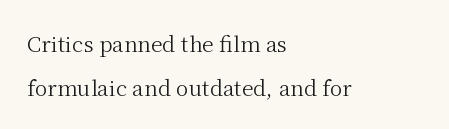
Q: Is the text bold? A: No.
Q: Is the text italic (slanted)? A: No, it is upright.
Q: Is the text underlined? A: No.
Q: How is the paragraph aligned? A: Left-aligned.
Q: Is the spacing between letters normal or unusually wide? A: Normal.
Q: Is the spacing between lines tight, normal or loose? A: Loose.
